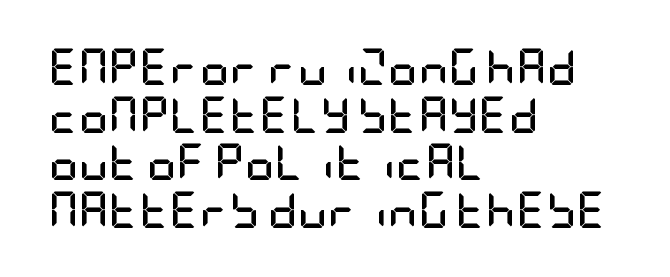
Lines of text with bare space underneath. The line texture is even and compact thanks to regular tracking. Nope, not italic — everything's standing straight. How would I describe the line gaps? Plain and ordinary.
